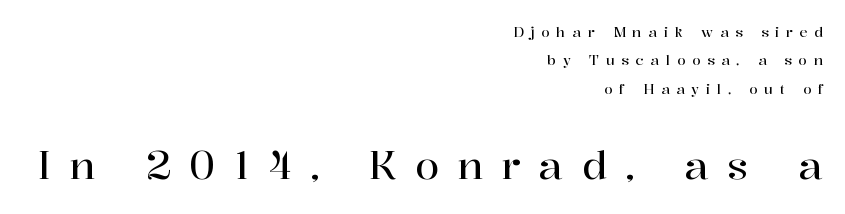
Q: Is the text italic (slanted)? A: No, it is upright.
Q: Is the typeface a serif or a sans-serif typeface? A: Serif.
Q: Is the text underlined? A: No.
Q: How is the paragraph aligned? A: Right-aligned.
Q: Is the spacing between letters normal or unusually wide? A: Unusually wide.
Q: Is the spacing between lines tight, normal or loose? A: Loose.
Q: Which block of text is set in a larger size, the first (top) or the second (bottom)? A: The second (bottom) one.
Q: Width (condensed, normal, or wide)? A: Normal.
Q: Stroke contrast? A: High.
Q: x-height? A: Medium.
Q: Monospaced? A: No.
